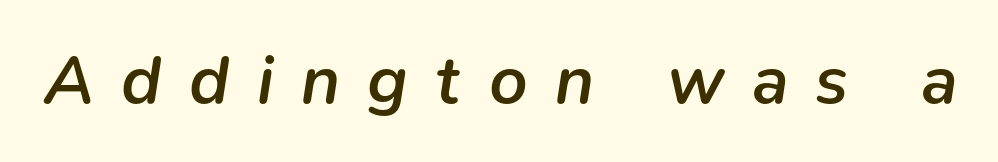
Q: Is the text bold? A: Semi-bold.
Q: Is the text italic (slanted)? A: Yes, it leans right by about 9 degrees.
Q: Is the text underlined? A: No.
Q: Is the spacing between letters normal or unusually wide? A: Unusually wide.
Q: Width (condensed, normal, or wide)? A: Normal.
Q: Stroke contrast? A: Low.
Q: x-height? A: Medium.
Q: Monospaced? A: No.
